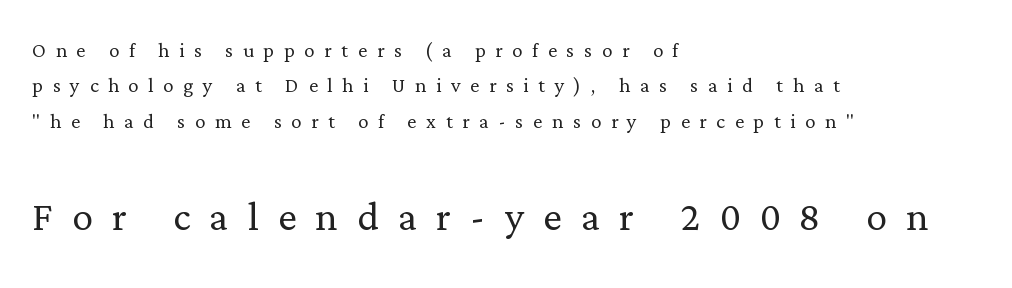
The image shows 52 px light serif type, upright; set left-aligned, normal line spacing (1.36x), unusually wide letter spacing (+0.37 em), not underlined; the second (bottom) block is 2.0x larger; low stroke contrast and a medium x-height.
